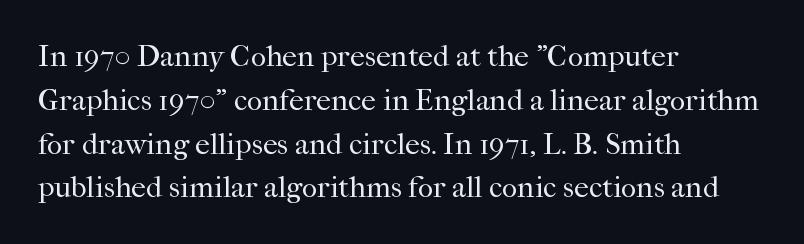
The image shows 30 px regular-weight serif type, upright; set left-aligned, normal line spacing (1.46x), normal letter spacing, not underlined; high stroke contrast and a medium x-height.
